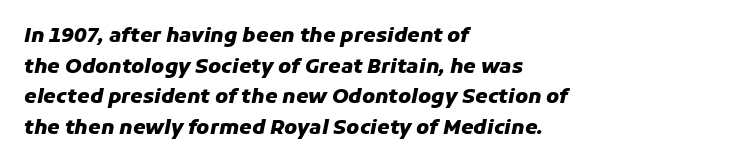
{"italic": "yes", "lean": "right", "slant_degrees": 11, "bold": "yes", "underline": "no", "align": "left", "line_spacing": "normal", "line_spacing_ratio": 1.53, "letter_spacing": "normal", "letter_spacing_em": 0.0, "glyph_px": 20}
